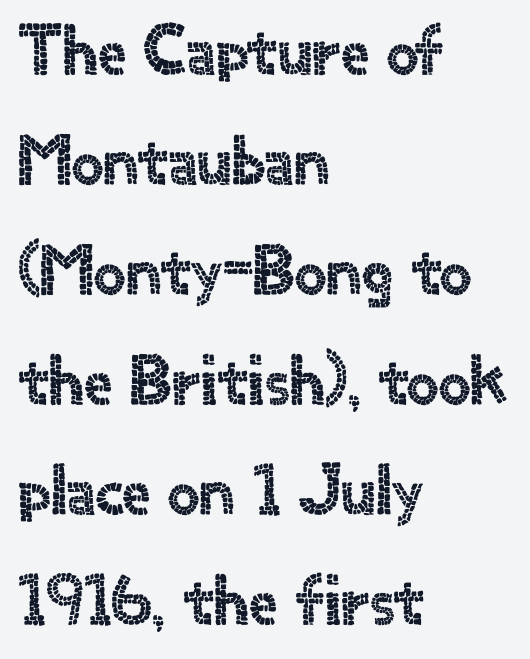
{"serif": "no", "italic": "no", "width": "normal", "x_height": "small", "monospaced": "no", "underline": "no", "align": "left", "line_spacing": "normal", "line_spacing_ratio": 1.55, "letter_spacing": "normal", "letter_spacing_em": 0.0, "glyph_px": 71}
